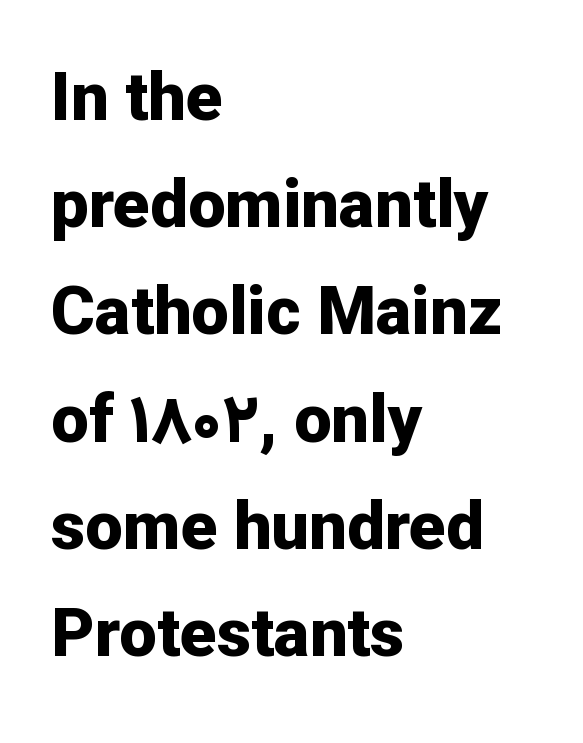
The image shows 67 px bold sans-serif type, upright; set left-aligned, normal line spacing (1.6x), normal letter spacing, not underlined; low stroke contrast and a medium x-height.
